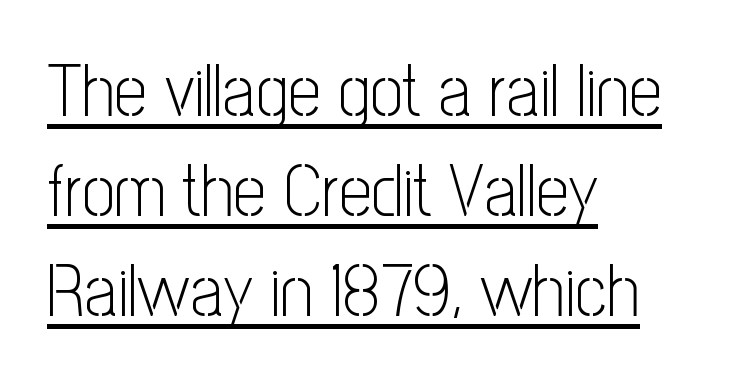
The image shows 73 px light, condensed sans-serif type, upright; set left-aligned, normal line spacing (1.37x), normal letter spacing, underlined; low stroke contrast and a medium x-height.
